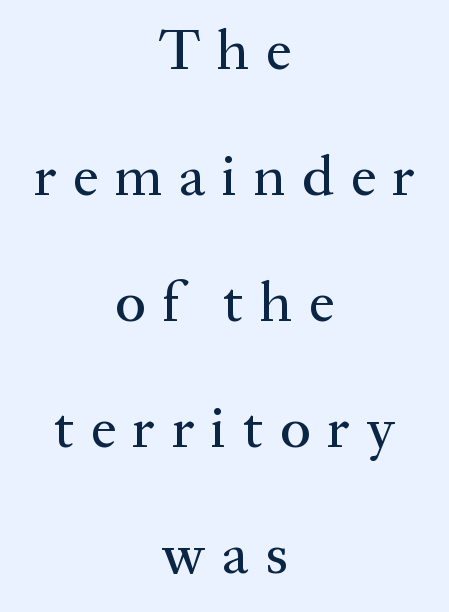
Q: Is the text italic (slanted)? A: No, it is upright.
Q: Is the typeface a serif or a sans-serif typeface? A: Serif.
Q: Is the text underlined? A: No.
Q: How is the paragraph aligned? A: Centered.
Q: Is the spacing between letters normal or unusually wide? A: Unusually wide.
Q: Is the spacing between lines tight, normal or loose? A: Loose.
Q: Width (condensed, normal, or wide)? A: Normal.
Q: Stroke contrast? A: Medium.
Q: x-height? A: Medium.
Q: Monospaced? A: No.
